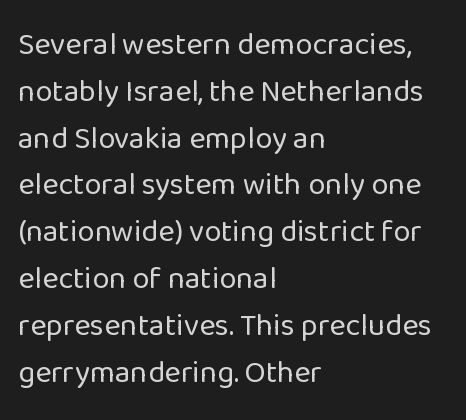
Q: Is the text bold? A: No.
Q: Is the text italic (slanted)? A: No, it is upright.
Q: Is the typeface a serif or a sans-serif typeface? A: Sans-serif.
Q: Is the text underlined? A: No.
Q: How is the paragraph aligned? A: Left-aligned.
Q: Is the spacing between letters normal or unusually wide? A: Normal.
Q: Is the spacing between lines tight, normal or loose? A: Normal.
Q: Width (condensed, normal, or wide)? A: Normal.
Q: Stroke contrast? A: Low.
Q: x-height? A: Medium.
Q: Monospaced? A: No.
